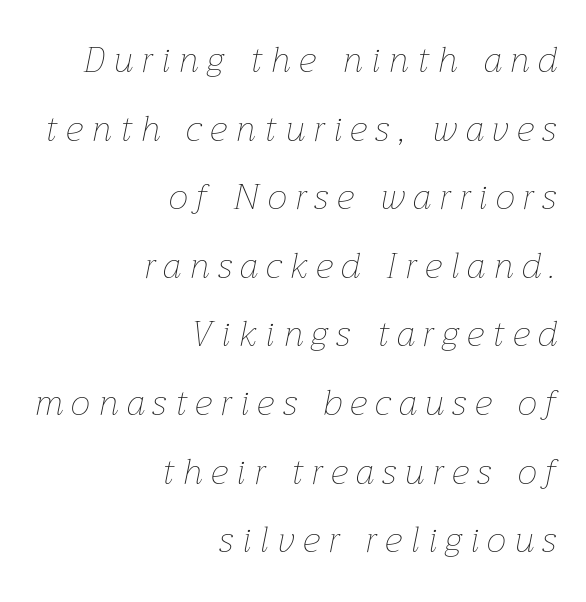
{"italic": "yes", "lean": "right", "slant_degrees": 12, "bold": "no", "weight": "thin", "width": "normal", "stroke_contrast": "low", "x_height": "medium", "monospaced": "no", "underline": "no", "align": "right", "line_spacing": "loose", "line_spacing_ratio": 1.96, "letter_spacing": "wide", "letter_spacing_em": 0.25, "glyph_px": 35}
